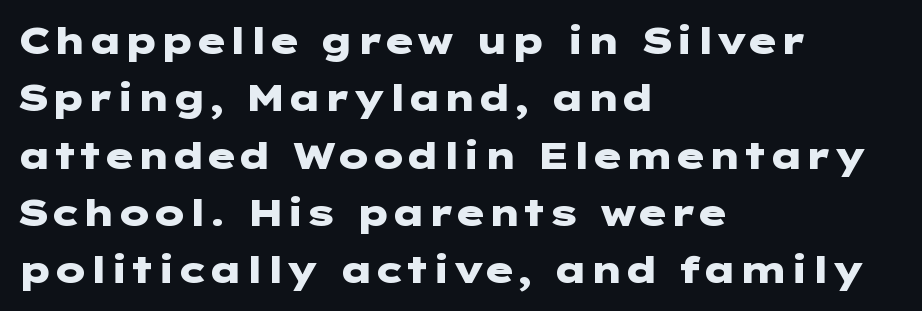
Q: Is the text bold? A: Yes.
Q: Is the text italic (slanted)? A: No, it is upright.
Q: Is the typeface a serif or a sans-serif typeface? A: Sans-serif.
Q: Is the text underlined? A: No.
Q: How is the paragraph aligned? A: Left-aligned.
Q: Is the spacing between letters normal or unusually wide? A: Normal.
Q: Is the spacing between lines tight, normal or loose? A: Normal.
Q: Width (condensed, normal, or wide)? A: Wide.
Q: Stroke contrast? A: Low.
Q: x-height? A: Medium.
